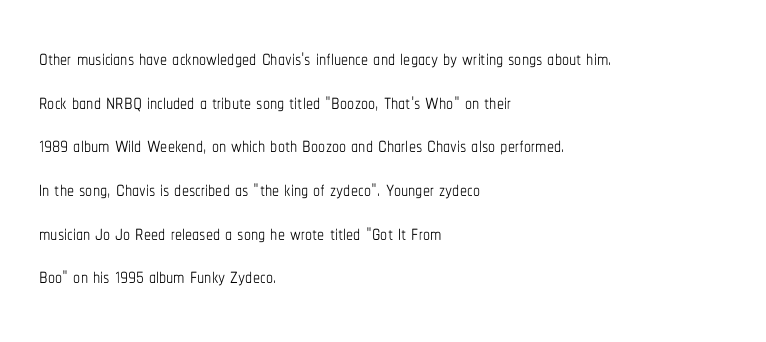
{"italic": "no", "bold": "no", "weight": "thin", "width": "condensed", "stroke_contrast": "low", "x_height": "medium", "monospaced": "no", "underline": "no", "align": "left", "line_spacing": "normal", "line_spacing_ratio": 1.56, "letter_spacing": "normal", "letter_spacing_em": 0.0, "glyph_px": 28}
